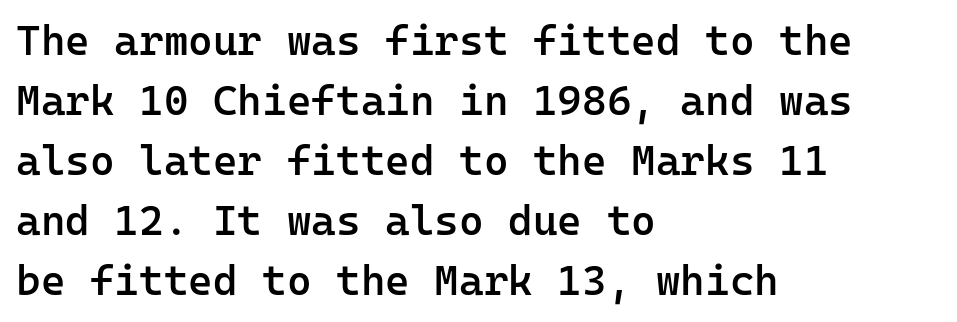
The image shows 42 px semibold sans-serif type, upright, monospaced; set left-aligned, normal line spacing (1.43x), normal letter spacing, not underlined; low stroke contrast and a medium x-height.
